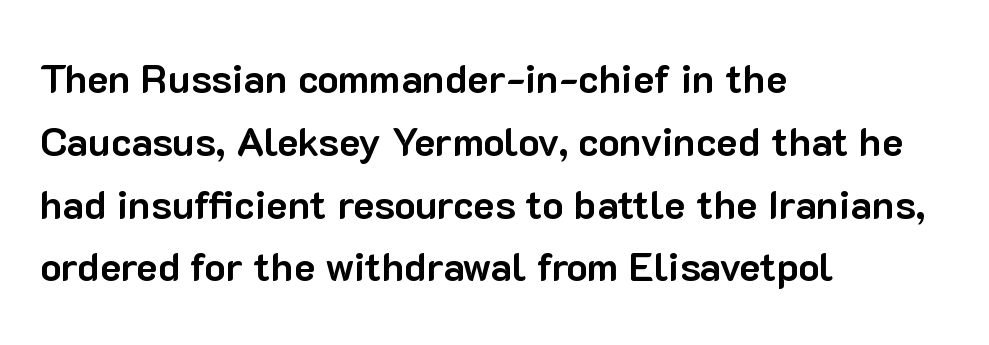
Reading down the block, your eye returns to a fixed left position each line. The glyphs have the mass of a bold cut. The rendering uses a moderate line-height, typical for paragraphs. It's the straight-up-and-down kind of type. Regarding serifs, this sample does without them. Tracking here is standard; glyphs follow each other at the usual distance.
